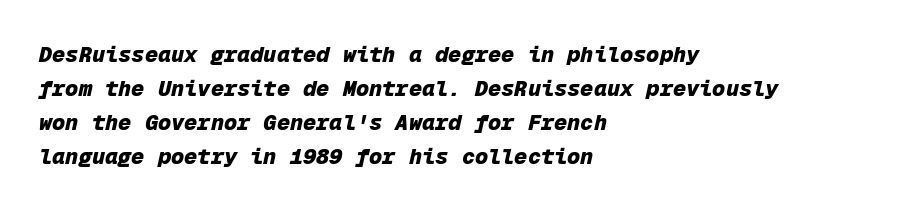
{"italic": "yes", "lean": "right", "slant_degrees": 12, "bold": "yes", "underline": "no", "align": "left", "line_spacing": "normal", "line_spacing_ratio": 1.54, "letter_spacing": "normal", "letter_spacing_em": 0.0, "glyph_px": 22}
